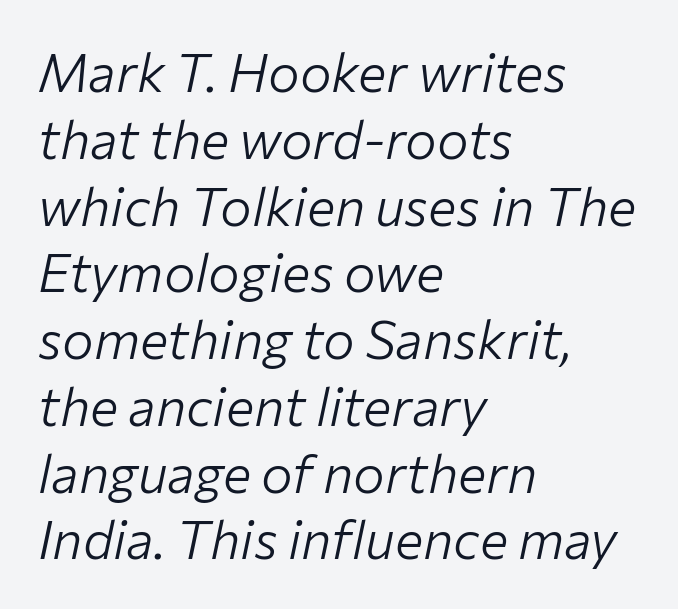
The image shows 53 px light type, italic (leaning right); set left-aligned, normal line spacing (1.26x), normal letter spacing, not underlined; low stroke contrast and a medium x-height.
